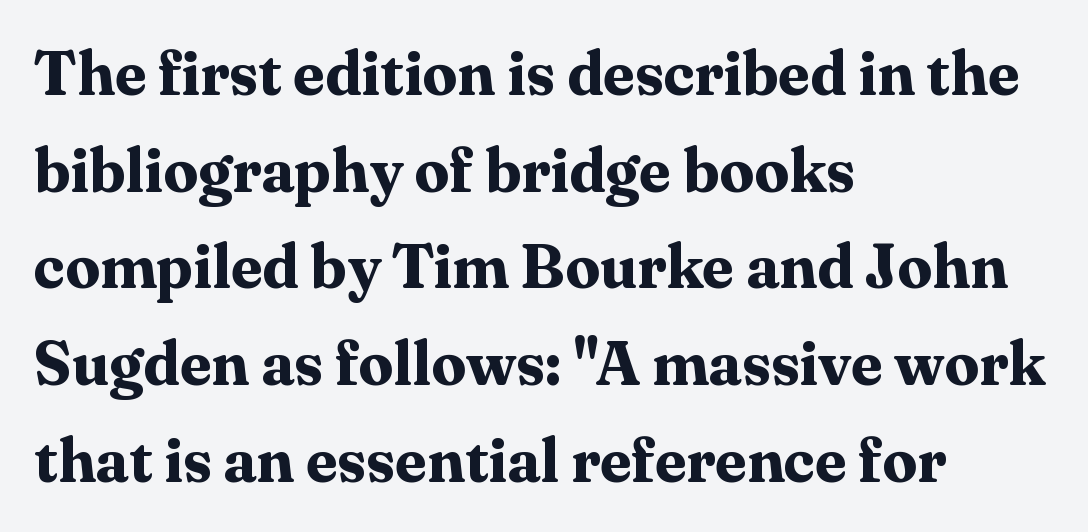
The zone under the glyphs is completely vacant. Compared with an ordinary text face, these strokes are far heavier — a full bold. The ragged edge is on the right, which tells us the setting is flush left. The type is set solid horizontally, with unmodified tracking. Note: serifs present on the glyphs.
